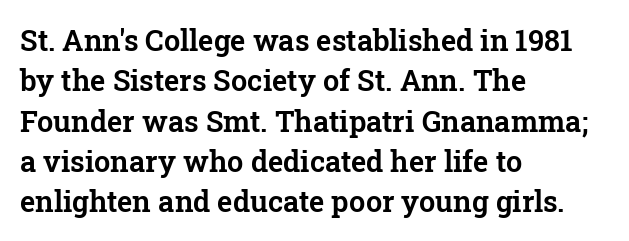
{"serif": "yes", "italic": "no", "width": "normal", "stroke_contrast": "low", "x_height": "medium", "monospaced": "no", "underline": "no", "align": "left", "line_spacing": "normal", "line_spacing_ratio": 1.39, "letter_spacing": "normal", "letter_spacing_em": 0.0, "glyph_px": 29}
